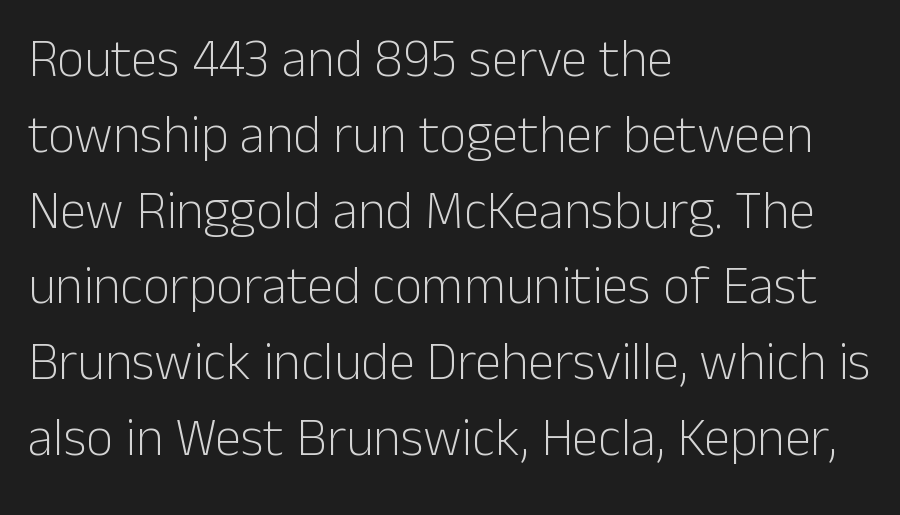
No heavy texture on the line: the type isn't bold. Does the leading feel generous? No, just average. Every row of glyphs begins at an identical x-position on the left. Is this a fixed-width face? No — the glyphs have proportional, varying widths. Look at the tracking — it's just the regular setting, nothing added.
